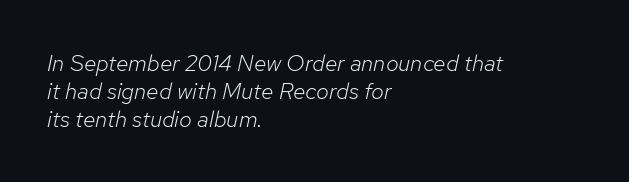
The image shows 23 px text type, italic (leaning right); set left-aligned, line spacing 1.21x, normal letter spacing, not underlined.
